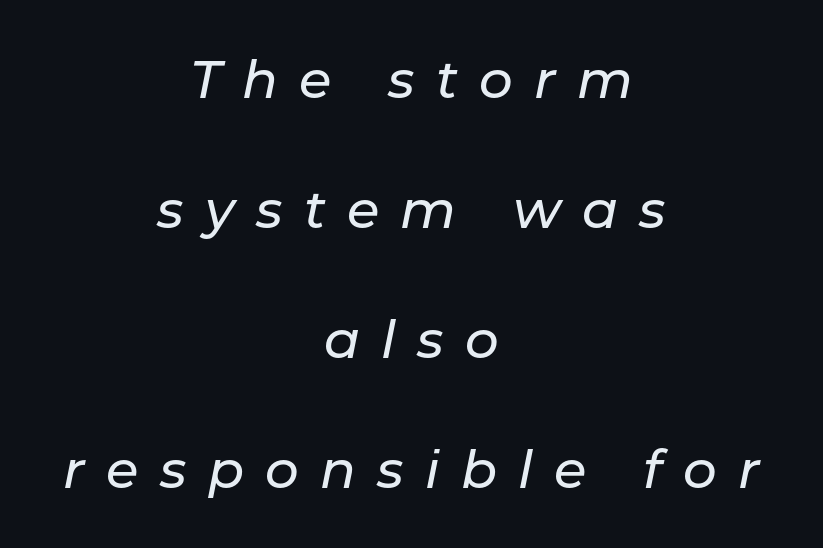
Q: Is the text italic (slanted)? A: Yes, it leans right by about 11 degrees.
Q: Is the text underlined? A: No.
Q: How is the paragraph aligned? A: Centered.
Q: Is the spacing between letters normal or unusually wide? A: Unusually wide.
Q: Is the spacing between lines tight, normal or loose? A: Loose.
Q: Width (condensed, normal, or wide)? A: Normal.
Q: Stroke contrast? A: Low.
Q: x-height? A: Medium.
Q: Monospaced? A: No.
